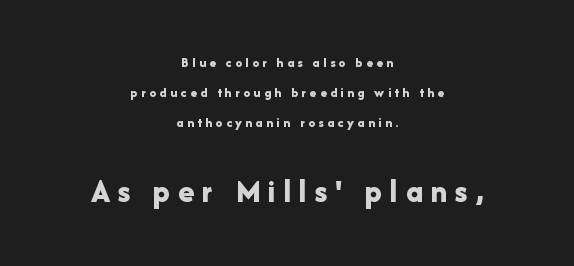
Q: Is the text bold? A: Yes.
Q: Is the text italic (slanted)? A: No, it is upright.
Q: Is the typeface a serif or a sans-serif typeface? A: Sans-serif.
Q: Is the text underlined? A: No.
Q: How is the paragraph aligned? A: Centered.
Q: Is the spacing between letters normal or unusually wide? A: Unusually wide.
Q: Is the spacing between lines tight, normal or loose? A: Loose.
Q: Which block of text is set in a larger size, the first (top) or the second (bottom)? A: The second (bottom) one.
Q: Width (condensed, normal, or wide)? A: Normal.
Q: Stroke contrast? A: Low.
Q: x-height? A: Medium.
Q: Monospaced? A: No.
